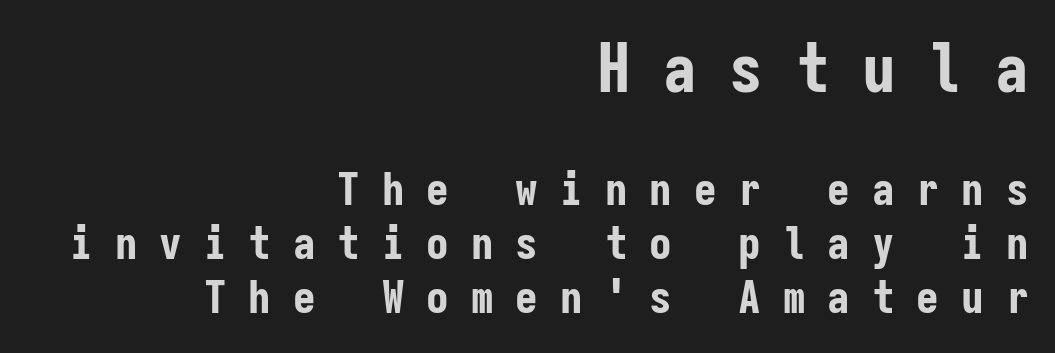
{"serif": "no", "italic": "no", "bold": "yes", "weight": "bold", "width": "condensed", "stroke_contrast": "low", "x_height": "medium", "monospaced": "yes", "underline": "no", "align": "right", "line_spacing_ratio": 1.2, "letter_spacing": "wide", "letter_spacing_em": 0.49, "larger_block": "first", "size_ratio": 1.49, "glyph_px": 67}
